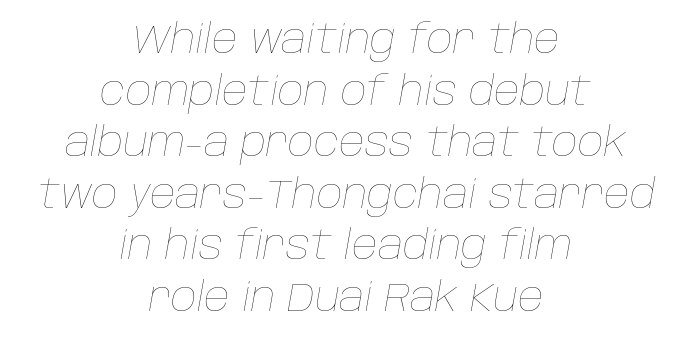
Slant detected: the letters are inclined. Any mark beneath the type? The region is blank. Note the varied advance widths — an 'i' is clearly narrower than an 'm'. Short and long lines alike share a common midpoint. The typesetting does not lean heavy: it is not bold.
